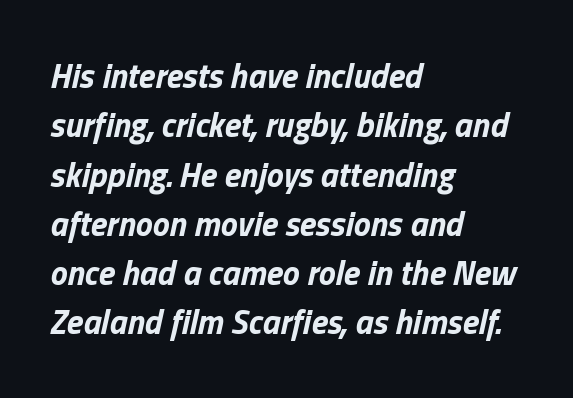
Q: Is the text bold? A: Yes.
Q: Is the text italic (slanted)? A: Yes, it leans right by about 13 degrees.
Q: Is the text underlined? A: No.
Q: How is the paragraph aligned? A: Left-aligned.
Q: Is the spacing between letters normal or unusually wide? A: Normal.
Q: Is the spacing between lines tight, normal or loose? A: Normal.
Q: Width (condensed, normal, or wide)? A: Normal.
Q: Stroke contrast? A: Low.
Q: x-height? A: Medium.
Q: Monospaced? A: No.
